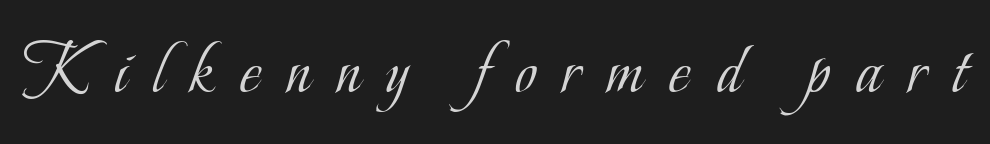
Q: Is the text bold? A: No.
Q: Is the text italic (slanted)? A: Yes.
Q: Is the typeface a serif or a sans-serif typeface? A: Serif.
Q: Is the text underlined? A: No.
Q: Is the spacing between letters normal or unusually wide? A: Unusually wide.
Q: Width (condensed, normal, or wide)? A: Condensed.
Q: Stroke contrast? A: Low.
Q: x-height? A: Small.
Q: Monospaced? A: No.
